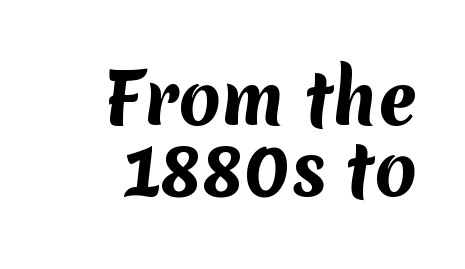
Q: Is the text bold? A: Yes.
Q: Is the typeface a serif or a sans-serif typeface? A: Sans-serif.
Q: Is the text underlined? A: No.
Q: How is the paragraph aligned? A: Right-aligned.
Q: Is the spacing between letters normal or unusually wide? A: Normal.
Q: Is the spacing between lines tight, normal or loose? A: Tight.
Q: Width (condensed, normal, or wide)? A: Normal.
Q: Stroke contrast? A: Medium.
Q: x-height? A: Medium.
Q: Monospaced? A: No.
